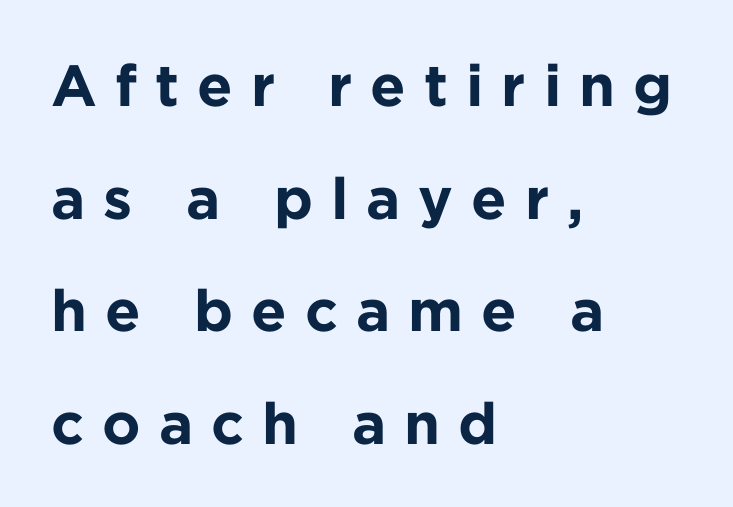
Q: Is the text bold? A: Yes.
Q: Is the text italic (slanted)? A: No, it is upright.
Q: Is the typeface a serif or a sans-serif typeface? A: Sans-serif.
Q: Is the text underlined? A: No.
Q: How is the paragraph aligned? A: Left-aligned.
Q: Is the spacing between letters normal or unusually wide? A: Unusually wide.
Q: Is the spacing between lines tight, normal or loose? A: Loose.
Q: Width (condensed, normal, or wide)? A: Normal.
Q: Stroke contrast? A: Low.
Q: x-height? A: Medium.
Q: Monospaced? A: No.
